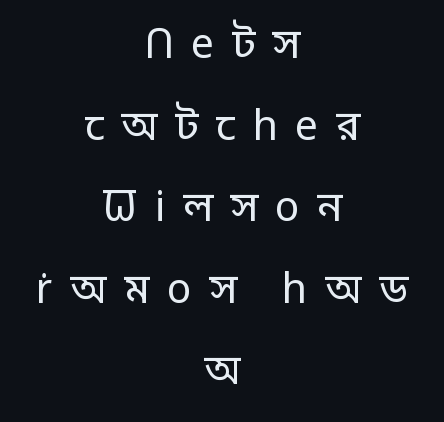
The image shows 41 px regular-weight sans-serif type, upright; set centered, loose line spacing (1.99x), unusually wide letter spacing (+0.42 em), not underlined; low stroke contrast and a large x-height.
